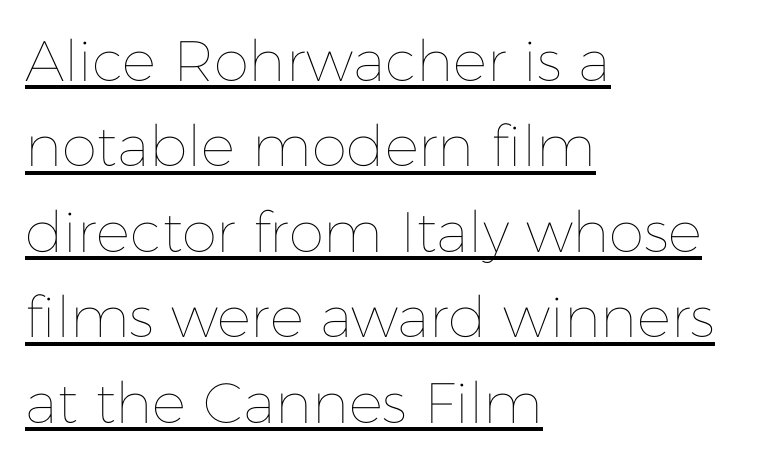
{"italic": "no", "bold": "no", "weight": "thin", "width": "normal", "stroke_contrast": "low", "x_height": "medium", "monospaced": "no", "underline": "yes", "align": "left", "line_spacing": "normal", "line_spacing_ratio": 1.5, "letter_spacing": "normal", "letter_spacing_em": 0.0, "glyph_px": 57}
